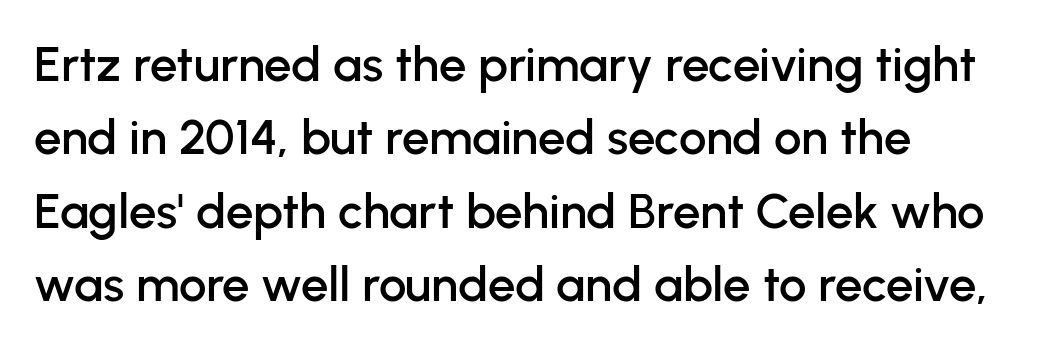
{"serif": "no", "italic": "no", "width": "normal", "stroke_contrast": "low", "x_height": "medium", "monospaced": "no", "underline": "no", "line_spacing": "normal", "line_spacing_ratio": 1.5, "letter_spacing": "normal", "letter_spacing_em": 0.0, "glyph_px": 49}
